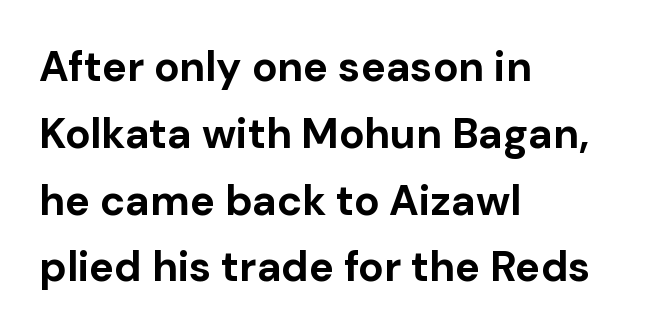
Q: Is the text bold? A: Yes.
Q: Is the text italic (slanted)? A: No, it is upright.
Q: Is the typeface a serif or a sans-serif typeface? A: Sans-serif.
Q: Is the text underlined? A: No.
Q: How is the paragraph aligned? A: Left-aligned.
Q: Is the spacing between letters normal or unusually wide? A: Normal.
Q: Is the spacing between lines tight, normal or loose? A: Normal.
Q: Width (condensed, normal, or wide)? A: Normal.
Q: Stroke contrast? A: Low.
Q: x-height? A: Medium.
Q: Monospaced? A: No.
